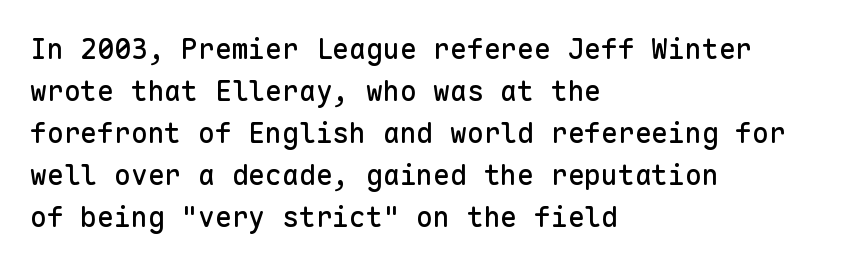
The image shows 28 px sans-serif type, upright, monospaced; set left-aligned, normal line spacing (1.5x), normal letter spacing, not underlined; low stroke contrast and a medium x-height.
